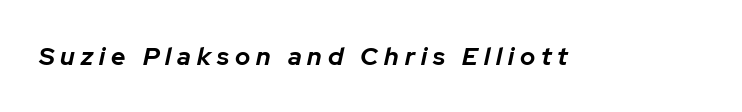
{"italic": "yes", "lean": "right", "slant_degrees": 12, "bold": "yes", "underline": "no", "letter_spacing": "wide", "letter_spacing_em": 0.24, "glyph_px": 25}
